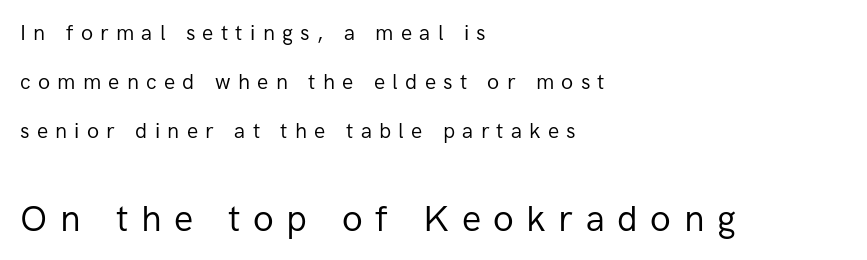
The image shows 36 px regular-weight sans-serif type, upright; set left-aligned, loose line spacing (2.33x), unusually wide letter spacing (+0.35 em), not underlined; the second (bottom) block is 1.71x larger; low stroke contrast and a medium x-height.
